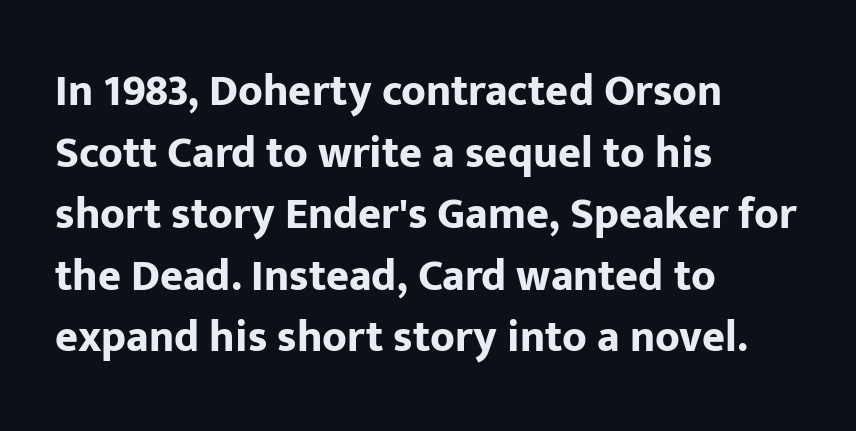
Unlike italic type, these characters show no tilt at all. The space directly below the letters is spotless. Varying glyph widths throughout — classic text-font behaviour. Plenty of ink on the page — the face is bold. The ragged edge is on the right, which tells us the setting is flush left.
